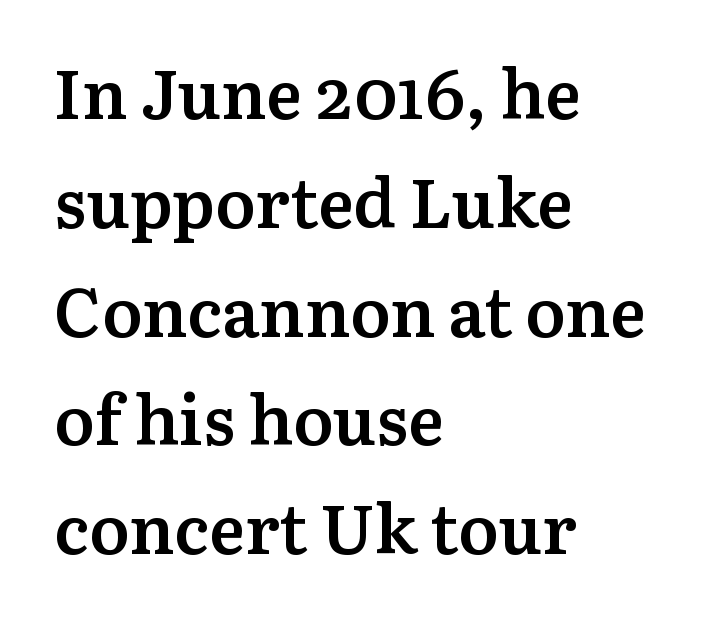
Q: Is the text bold? A: Semi-bold.
Q: Is the text italic (slanted)? A: No, it is upright.
Q: Is the typeface a serif or a sans-serif typeface? A: Serif.
Q: Is the text underlined? A: No.
Q: How is the paragraph aligned? A: Left-aligned.
Q: Is the spacing between letters normal or unusually wide? A: Normal.
Q: Is the spacing between lines tight, normal or loose? A: Normal.
Q: Width (condensed, normal, or wide)? A: Normal.
Q: Stroke contrast? A: Medium.
Q: x-height? A: Medium.
Q: Monospaced? A: No.
